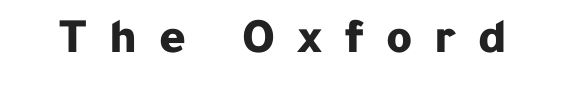
{"serif": "no", "italic": "no", "bold": "yes", "weight": "bold", "width": "normal", "stroke_contrast": "low", "x_height": "medium", "monospaced": "no", "underline": "no", "letter_spacing": "wide", "letter_spacing_em": 0.44, "glyph_px": 50}
